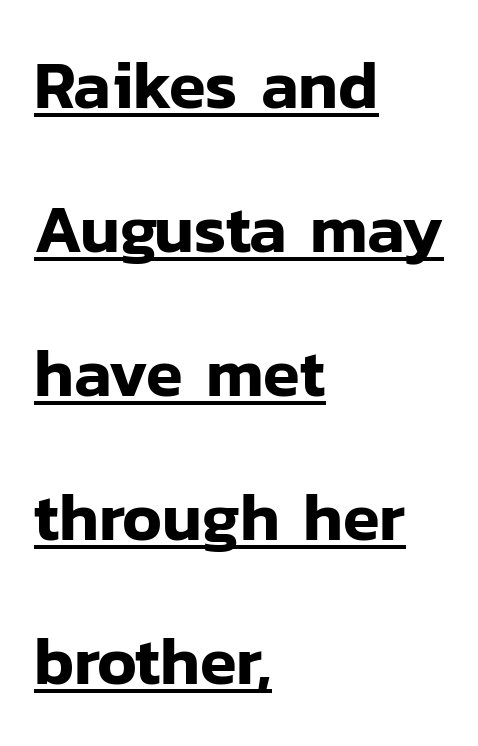
The rendering shows plain stroke endings on the letterforms — a sans-serif design. This is roman type, the default non-slanted kind. The lines are spread far apart with generous leading. Varying glyph widths throughout — classic text-font behaviour. Spacing between characters is what you'd get straight out of the box.
